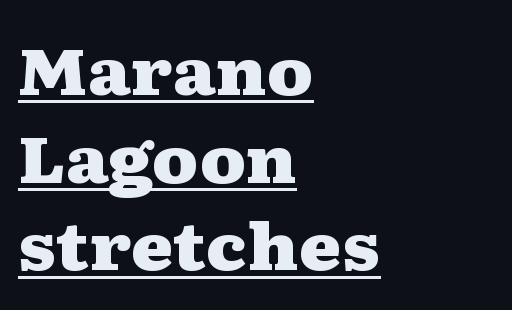
{"serif": "yes", "italic": "no", "bold": "yes", "weight": "heavy", "width": "wide", "stroke_contrast": "medium", "x_height": "medium", "monospaced": "no", "underline": "yes", "align": "left", "line_spacing": "normal", "line_spacing_ratio": 1.35, "letter_spacing": "normal", "letter_spacing_em": 0.0, "glyph_px": 65}
